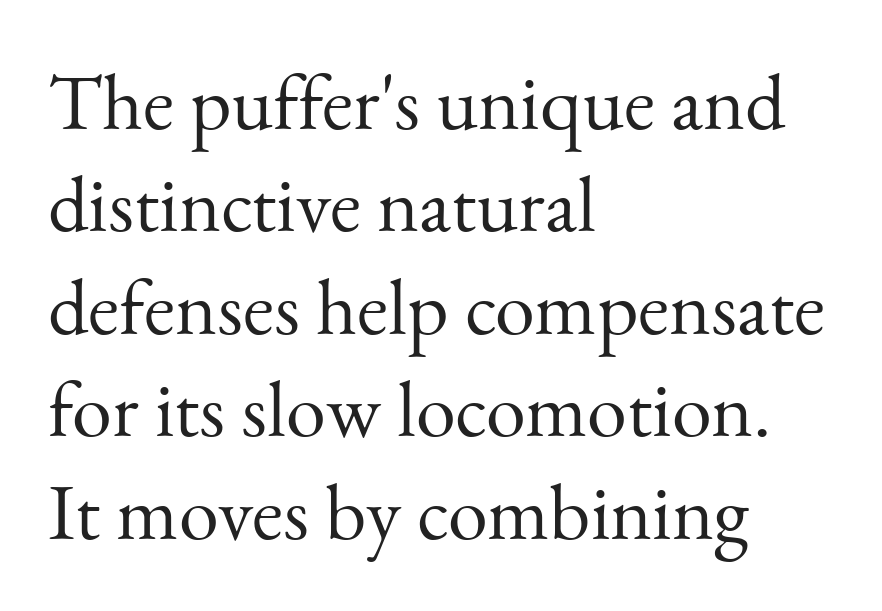
The image shows 80 px light serif type, upright; set left-aligned, normal line spacing (1.28x), normal letter spacing, not underlined; medium stroke contrast and a small x-height.
